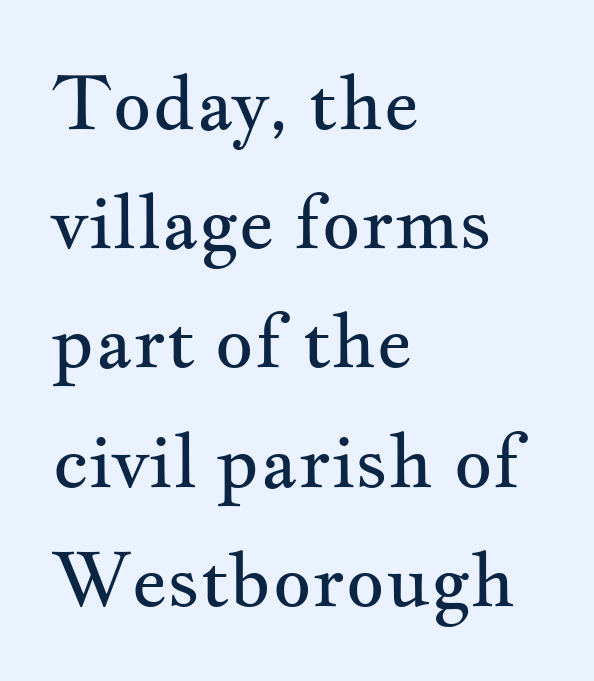
Q: Is the text bold? A: No.
Q: Is the text italic (slanted)? A: No, it is upright.
Q: Is the typeface a serif or a sans-serif typeface? A: Serif.
Q: Is the text underlined? A: No.
Q: How is the paragraph aligned? A: Left-aligned.
Q: Is the spacing between letters normal or unusually wide? A: Normal.
Q: Is the spacing between lines tight, normal or loose? A: Normal.
Q: Width (condensed, normal, or wide)? A: Wide.
Q: Stroke contrast? A: Medium.
Q: x-height? A: Small.
Q: Monospaced? A: No.
